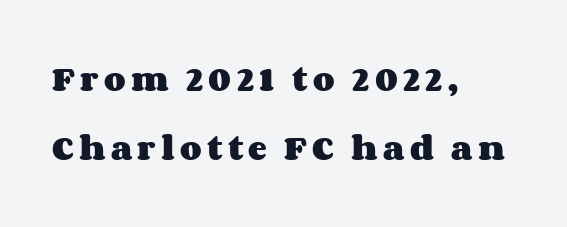
The image shows 28 px heavy, wide type, upright; set left-aligned, loose line spacing (2.47x), not underlined; medium stroke contrast and a large x-height.
